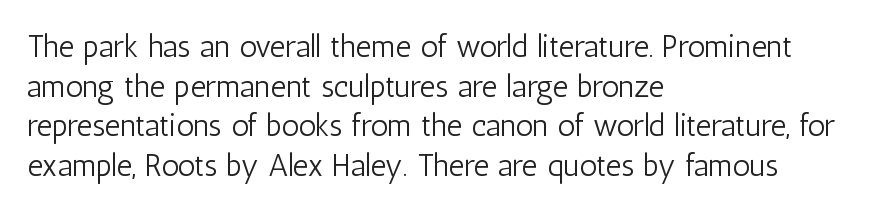
These lines keep a tight, regular rhythm from letter to letter. Compared with a centered layout, this one pins lines to the left instead. Is the stroke heavy? The answer is a plain regular-or-lighter. Notice how the stems are strictly vertical — no italics here. Think of a printed novel: that variable character pitch is what you see here.
